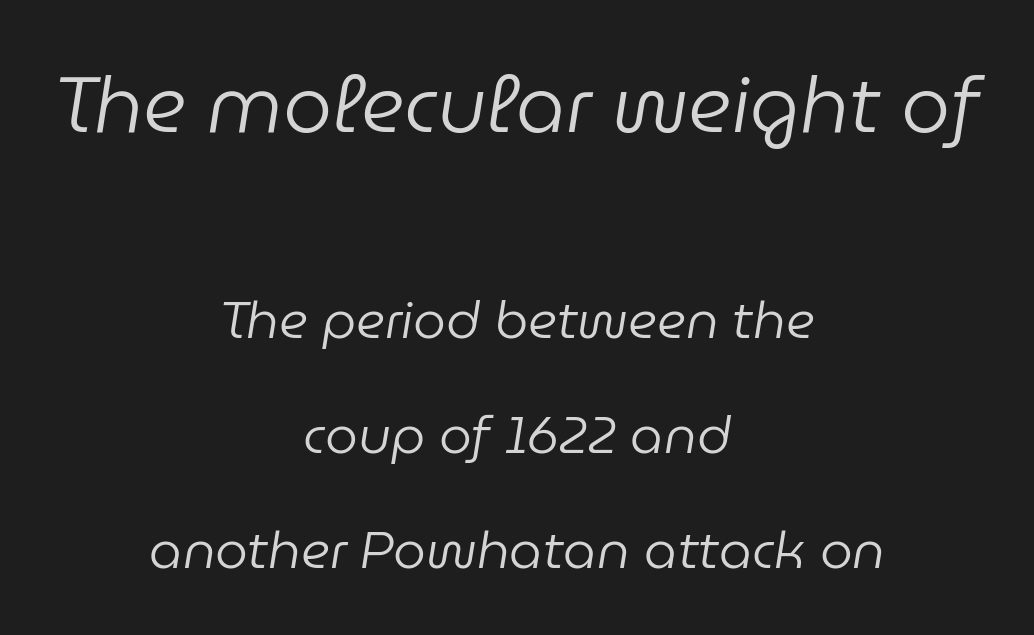
The image shows 78 px regular-weight type, italic (leaning right); set centered, loose line spacing (2.22x), normal letter spacing, not underlined; the first (top) block is 1.5x larger; low stroke contrast and a medium x-height.
